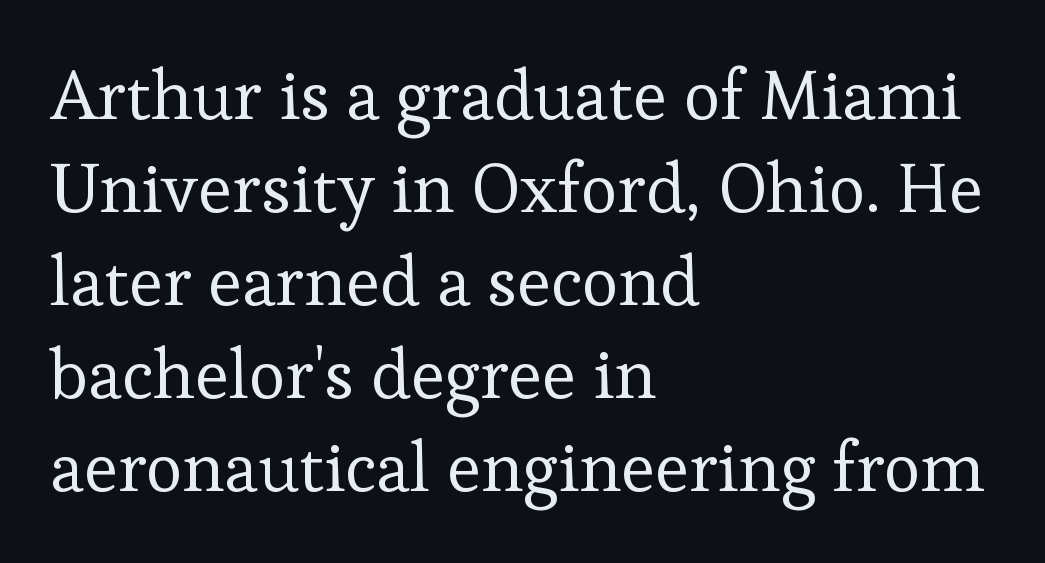
The image shows 70 px regular-weight serif type, upright; set left-aligned, normal line spacing (1.33x), normal letter spacing, not underlined; low stroke contrast and a medium x-height.
